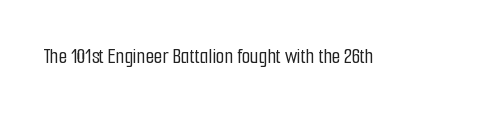
The image shows 22 px text type, upright; set normal letter spacing, not underlined.
